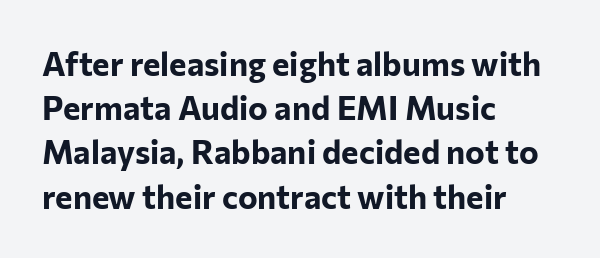
Q: Is the text bold? A: Yes.
Q: Is the text italic (slanted)? A: No, it is upright.
Q: Is the typeface a serif or a sans-serif typeface? A: Sans-serif.
Q: Is the text underlined? A: No.
Q: How is the paragraph aligned? A: Left-aligned.
Q: Is the spacing between letters normal or unusually wide? A: Normal.
Q: Is the spacing between lines tight, normal or loose? A: Normal.
Q: Width (condensed, normal, or wide)? A: Normal.
Q: Stroke contrast? A: Low.
Q: x-height? A: Medium.
Q: Monospaced? A: No.
